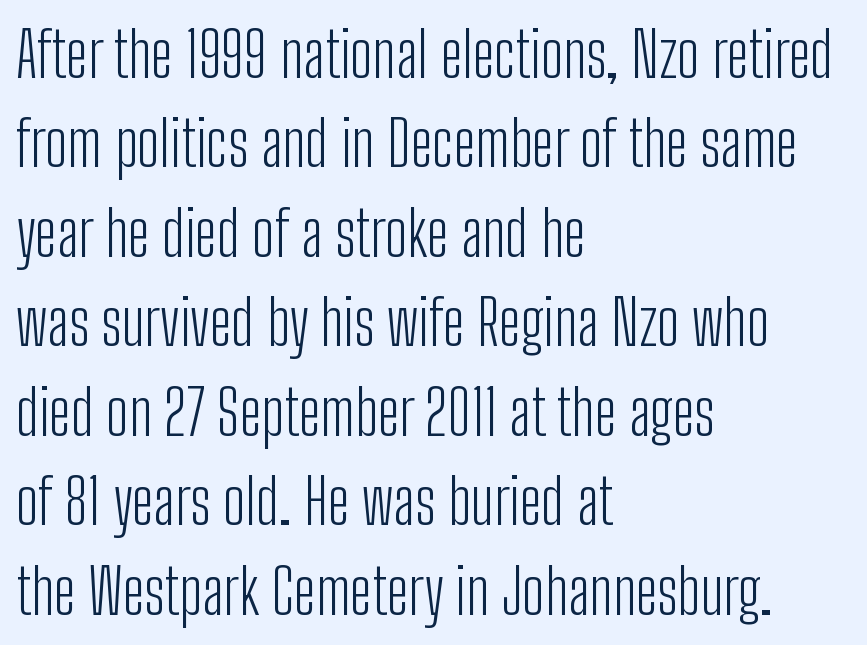
Q: Is the text bold? A: No.
Q: Is the text italic (slanted)? A: No, it is upright.
Q: Is the typeface a serif or a sans-serif typeface? A: Sans-serif.
Q: Is the text underlined? A: No.
Q: How is the paragraph aligned? A: Left-aligned.
Q: Is the spacing between letters normal or unusually wide? A: Normal.
Q: Is the spacing between lines tight, normal or loose? A: Normal.
Q: Width (condensed, normal, or wide)? A: Condensed.
Q: Stroke contrast? A: Low.
Q: x-height? A: Medium.
Q: Monospaced? A: No.
